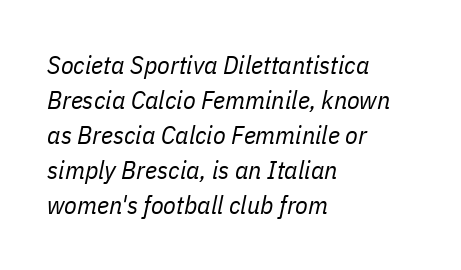
{"italic": "yes", "lean": "right", "slant_degrees": 11, "bold": "no", "underline": "no", "align": "left", "line_spacing": "normal", "line_spacing_ratio": 1.35, "letter_spacing": "normal", "letter_spacing_em": 0.0, "glyph_px": 26}
